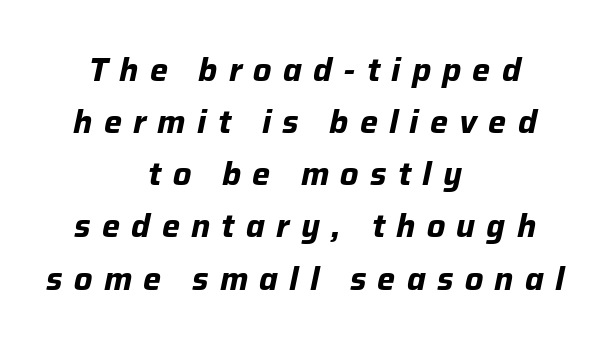
The image shows 32 px bold type, italic (leaning right); set centered, normal line spacing (1.63x), unusually wide letter spacing (+0.35 em), not underlined; low stroke contrast and a medium x-height.
